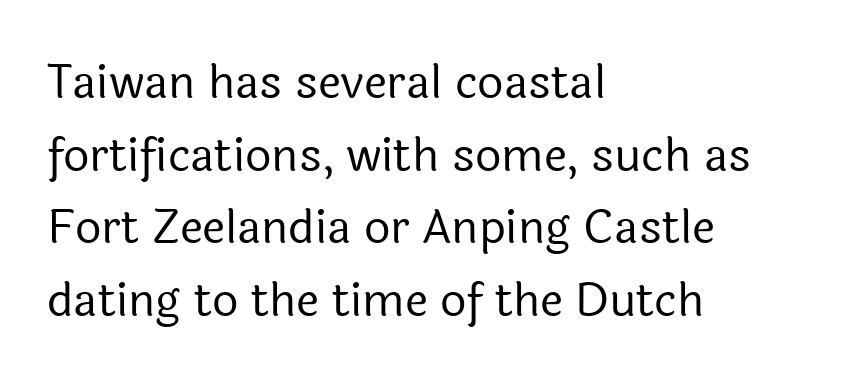
Which margin do the lines hug? The left one — the right edge is uneven. Bare-footed words on every line. Short note: letters normally spaced. Summary of weight: not heavy and not bold.
